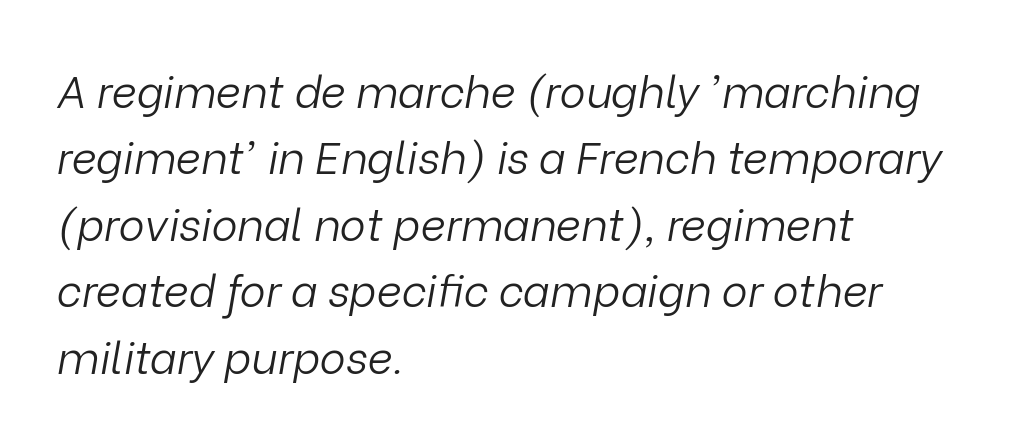
Weight: in the light-to-regular range. If you measured baseline to baseline, you'd find a middling distance. An italicized treatment has been applied to the whole sample. Each row of text sits above clean, open space. Casual observation: everything's shoved over to the left.
